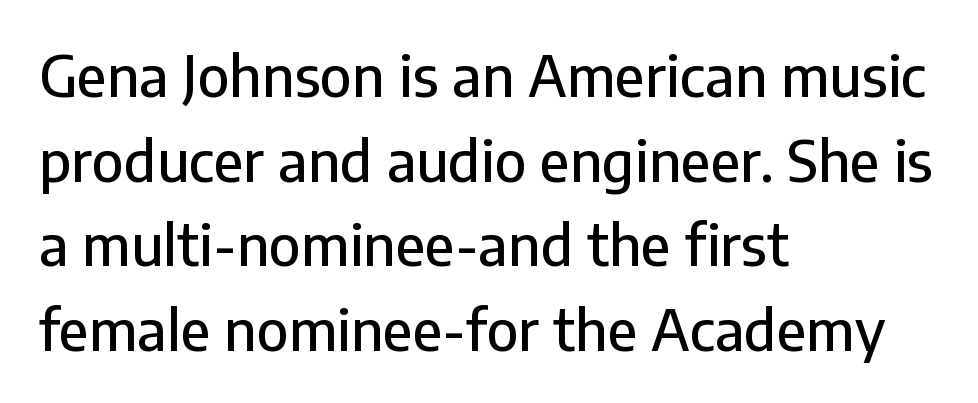
The image shows 56 px sans-serif type, upright; set left-aligned, normal line spacing (1.51x), normal letter spacing, not underlined; low stroke contrast and a medium x-height.
